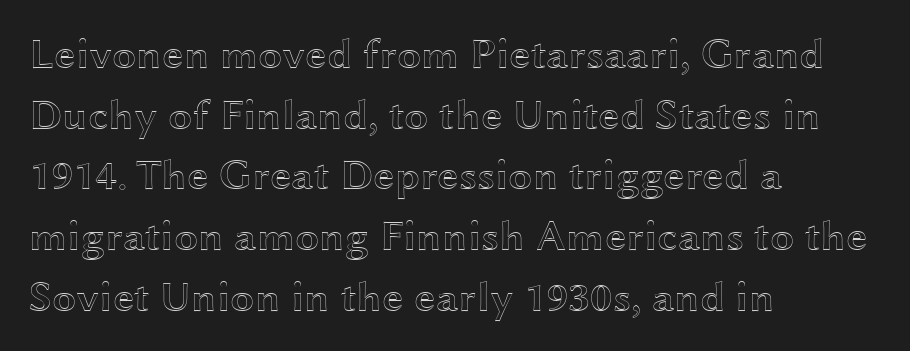
Q: Is the text italic (slanted)? A: No, it is upright.
Q: Is the text underlined? A: No.
Q: How is the paragraph aligned? A: Left-aligned.
Q: Is the spacing between letters normal or unusually wide? A: Normal.
Q: Is the spacing between lines tight, normal or loose? A: Normal.
Q: Width (condensed, normal, or wide)? A: Wide.
Q: x-height? A: Medium.
Q: Monospaced? A: No.
